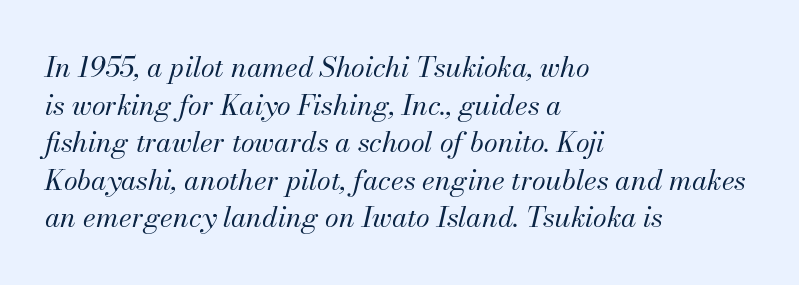
The passage shown is not bold in any degree. Characters are canted at an angle relative to the baseline's perpendicular. The ragged edge is on the right, which tells us the setting is flush left. Leading matches the norm, producing a regular column. These lines are rendered in a variable-pitch font. Students, note that the glyphs here touch the page at normal intervals.
